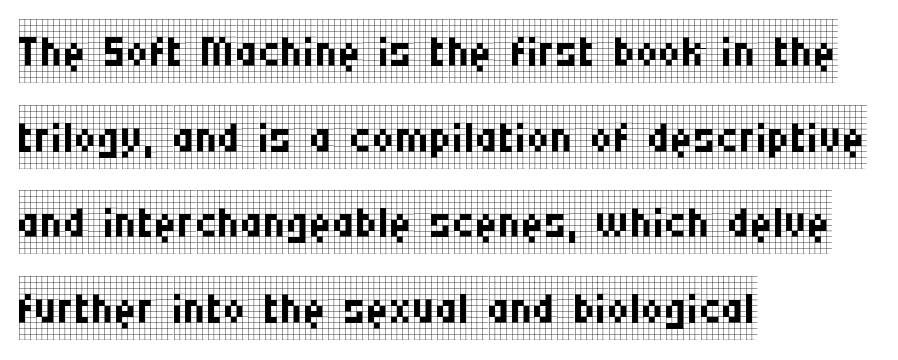
When letters stand straight like this, we call the style roman or upright. These lines are set flush left with a ragged right edge. This sample has the flowing, uneven cadence of proportional lettering. Look at the tracking — it's just the regular setting, nothing added. Weight: in the light-to-regular range.
